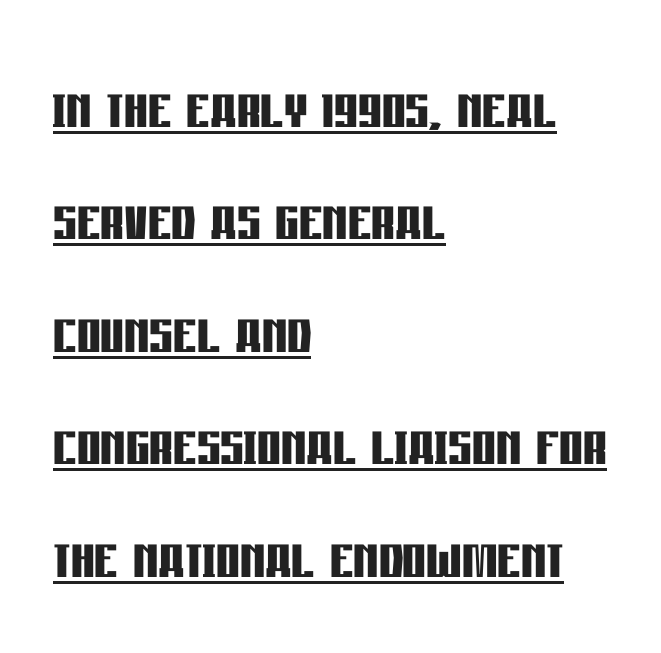
{"serif": "no", "italic": "no", "bold": "yes", "weight": "semibold", "width": "condensed", "stroke_contrast": "low", "x_height": "large", "monospaced": "no", "underline": "yes", "align": "left", "line_spacing": "normal", "line_spacing_ratio": 1.52, "letter_spacing": "normal", "letter_spacing_em": 0.0, "glyph_px": 74}
